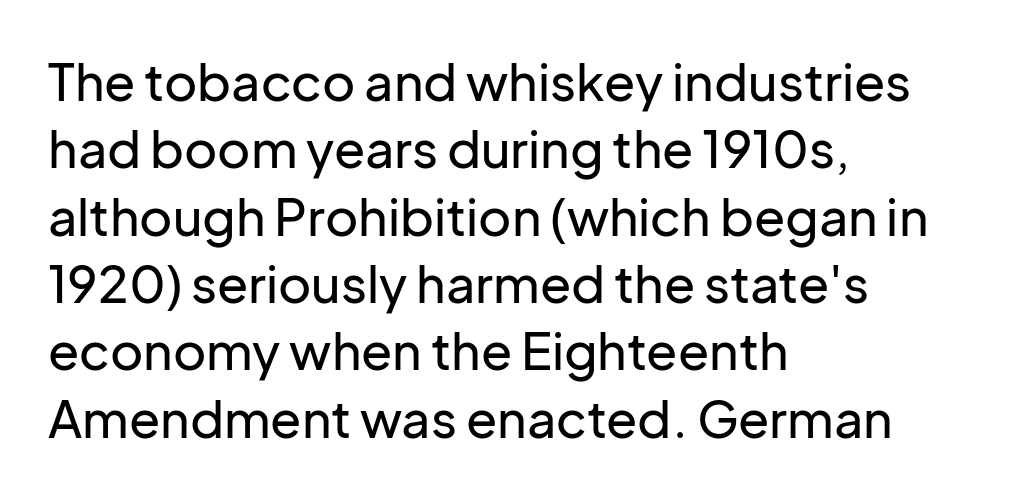
The image shows 51 px sans-serif type, upright; set left-aligned, normal line spacing (1.32x), normal letter spacing, not underlined; low stroke contrast and a medium x-height.
